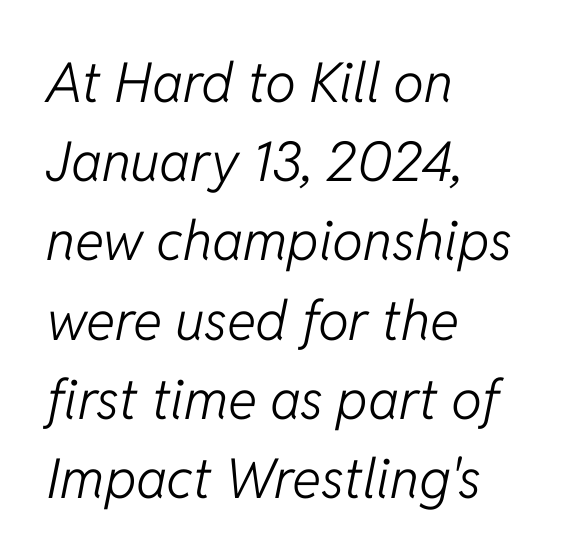
The image shows 55 px light type, italic (leaning right); set left-aligned, normal line spacing (1.44x), normal letter spacing, not underlined; low stroke contrast and a medium x-height.
